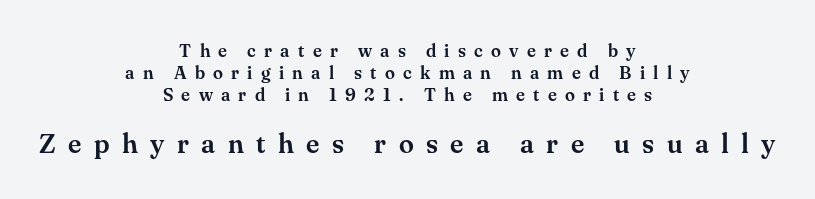
The image shows 27 px text type, upright; set centered, line spacing 1.21x, unusually wide letter spacing (+0.46 em), not underlined; the second (bottom) block is 1.5x larger.
